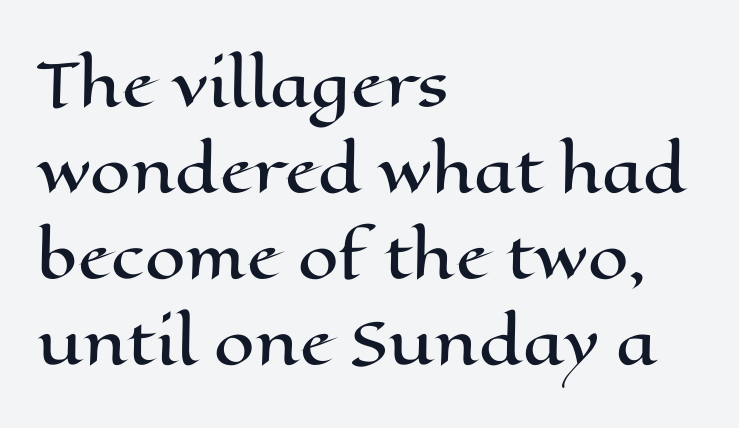
The image shows 58 px wide type, upright; set left-aligned, normal line spacing (1.48x), normal letter spacing, not underlined; high stroke contrast and a medium x-height.
